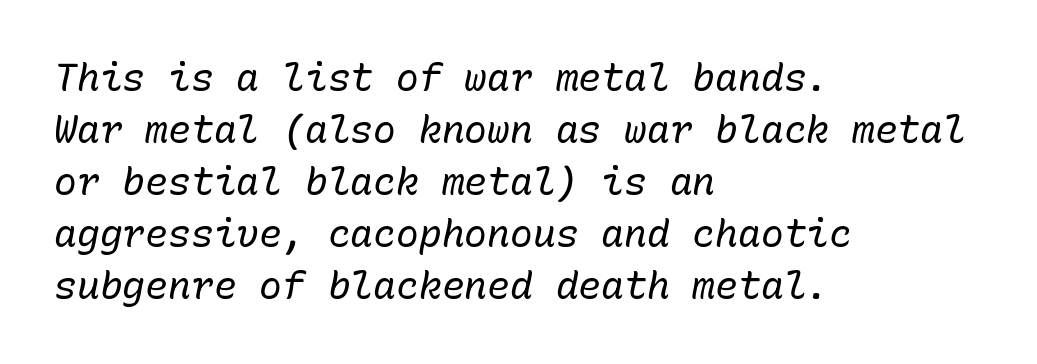
{"italic": "yes", "lean": "right", "slant_degrees": 10, "bold": "no", "weight": "regular", "width": "normal", "stroke_contrast": "low", "x_height": "medium", "monospaced": "yes", "underline": "no", "align": "left", "line_spacing": "normal", "line_spacing_ratio": 1.37, "letter_spacing": "normal", "letter_spacing_em": 0.0, "glyph_px": 38}
